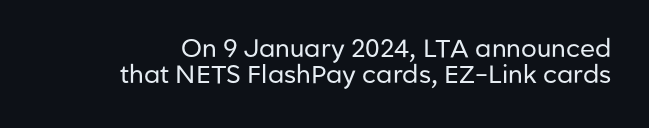
Q: Is the text bold? A: No.
Q: Is the text italic (slanted)? A: No, it is upright.
Q: Is the text underlined? A: No.
Q: Is the spacing between letters normal or unusually wide? A: Normal.
Q: Is the spacing between lines tight, normal or loose? A: Tight.
